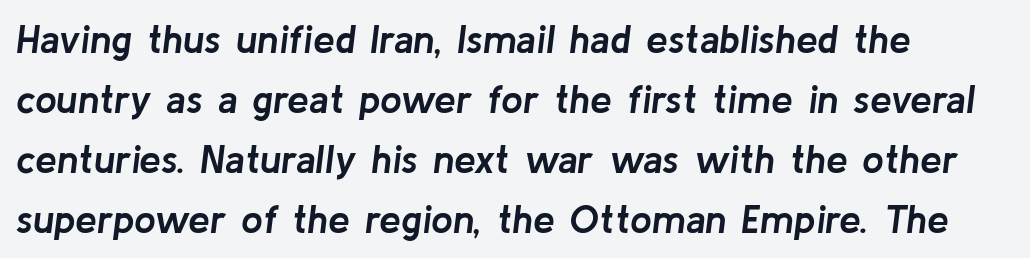
How would I describe the line gaps? Plain and ordinary. This is oblique type, the kind used for emphasis or titles. Each letter keeps its own natural width here, so spacing adapts to shape. Each glyph is drawn with heavy, bold strokes.
